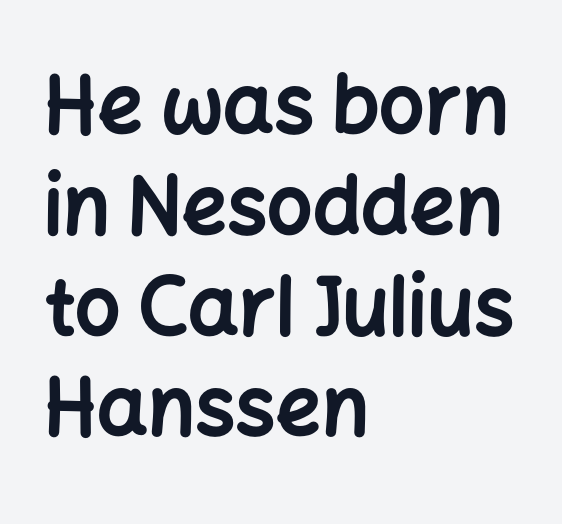
Q: Is the text bold? A: Yes.
Q: Is the text italic (slanted)? A: No, it is upright.
Q: Is the typeface a serif or a sans-serif typeface? A: Sans-serif.
Q: Is the text underlined? A: No.
Q: How is the paragraph aligned? A: Left-aligned.
Q: Is the spacing between letters normal or unusually wide? A: Normal.
Q: Is the spacing between lines tight, normal or loose? A: Normal.
Q: Width (condensed, normal, or wide)? A: Normal.
Q: Stroke contrast? A: Low.
Q: x-height? A: Medium.
Q: Monospaced? A: No.
